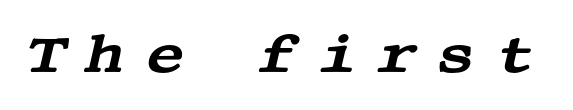
{"serif": "yes", "italic": "yes", "lean": "right", "slant_degrees": 13, "width": "wide", "stroke_contrast": "medium", "x_height": "large", "underline": "no", "letter_spacing": "wide", "letter_spacing_em": 0.36, "glyph_px": 54}
